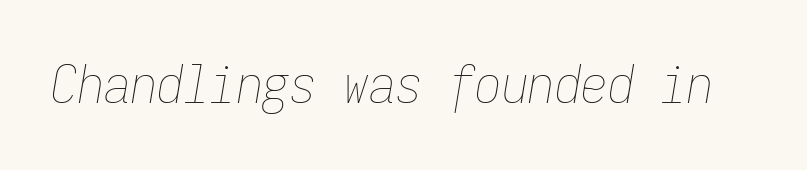
{"italic": "yes", "lean": "right", "slant_degrees": 9, "bold": "no", "weight": "thin", "width": "condensed", "stroke_contrast": "low", "x_height": "medium", "monospaced": "yes", "underline": "no", "letter_spacing": "normal", "letter_spacing_em": 0.0, "glyph_px": 53}
